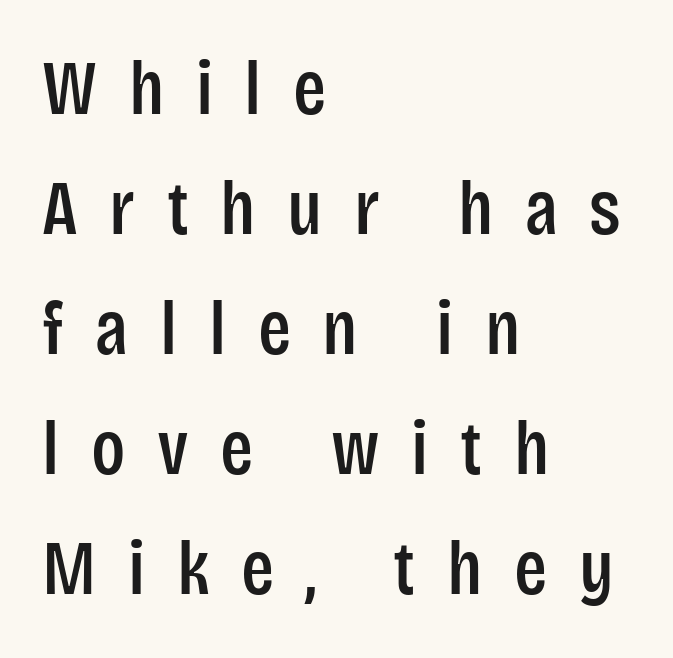
{"serif": "no", "italic": "no", "width": "condensed", "stroke_contrast": "low", "x_height": "large", "monospaced": "no", "underline": "no", "align": "left", "line_spacing": "normal", "line_spacing_ratio": 1.56, "letter_spacing": "wide", "letter_spacing_em": 0.41, "glyph_px": 77}
